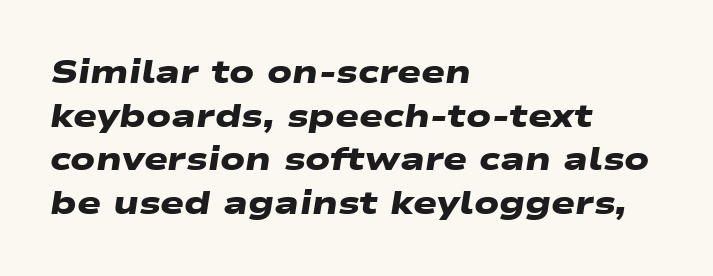
{"serif": "no", "bold": "yes", "weight": "heavy", "width": "wide", "stroke_contrast": "low", "x_height": "medium", "monospaced": "no", "underline": "no", "align": "left", "line_spacing": "normal", "line_spacing_ratio": 1.36, "letter_spacing": "normal", "letter_spacing_em": 0.0, "glyph_px": 32}
